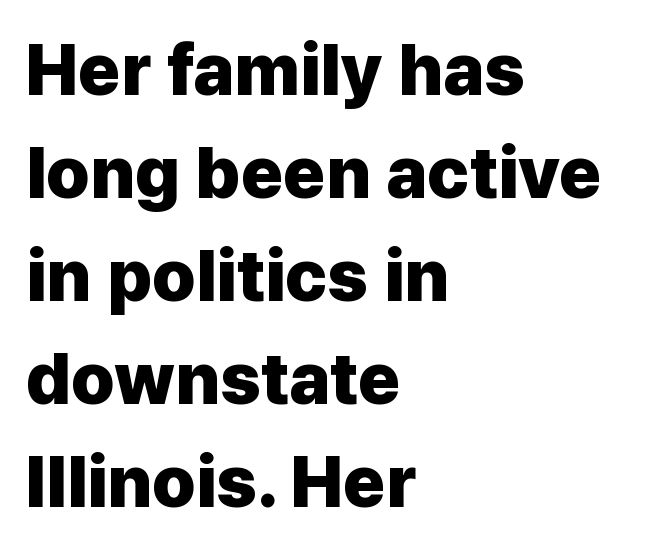
The image shows 72 px heavy sans-serif type, upright; set left-aligned, normal line spacing (1.43x), normal letter spacing, not underlined; low stroke contrast and a medium x-height.
